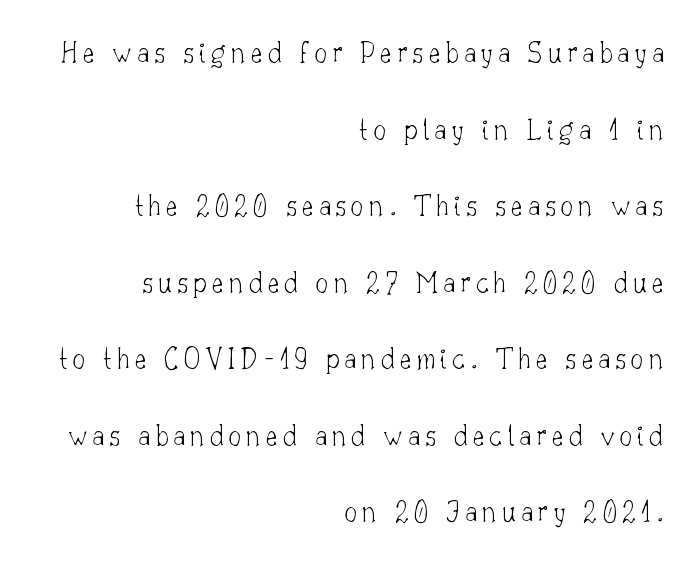
The image shows 31 px thin serif type, upright; set right-aligned, loose line spacing (2.47x), not underlined; low stroke contrast and a small x-height.
